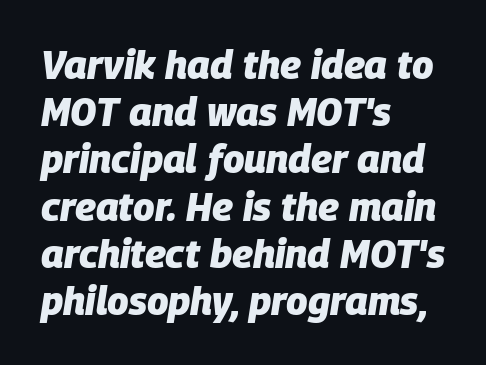
Q: Is the text bold? A: Yes.
Q: Is the text italic (slanted)? A: Yes, it leans right by about 9 degrees.
Q: Is the text underlined? A: No.
Q: How is the paragraph aligned? A: Left-aligned.
Q: Is the spacing between letters normal or unusually wide? A: Normal.
Q: Width (condensed, normal, or wide)? A: Normal.
Q: Stroke contrast? A: Low.
Q: x-height? A: Large.
Q: Monospaced? A: No.
